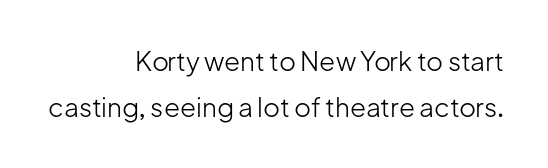
Line endings align vertically; line beginnings do not. Compared with typical body copy, the letter spacing here is the same. On a weight scale, this lands at 450 or below. Nope, not italic — everything's standing straight. A clean baseline with only descenders dipping below it.
